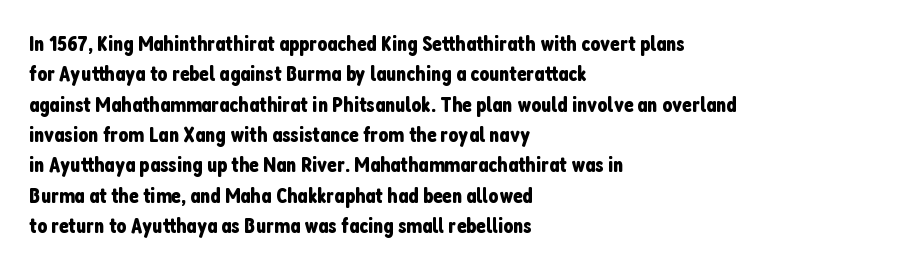
{"italic": "no", "underline": "no", "align": "left", "line_spacing": "normal", "line_spacing_ratio": 1.38, "letter_spacing": "normal", "letter_spacing_em": 0.0, "glyph_px": 22}
